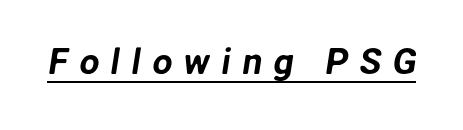
The image shows 36 px sans-serif type; set unusually wide letter spacing (+0.31 em), underlined; low stroke contrast and a medium x-height.
